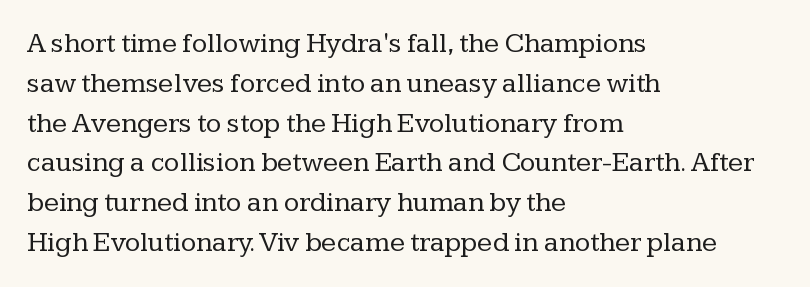
The line texture is even and compact thanks to regular tracking. Bare-footed words on every line. Every row of glyphs begins at an identical x-position on the left. Honestly, the row spacing looks completely unremarkable.
